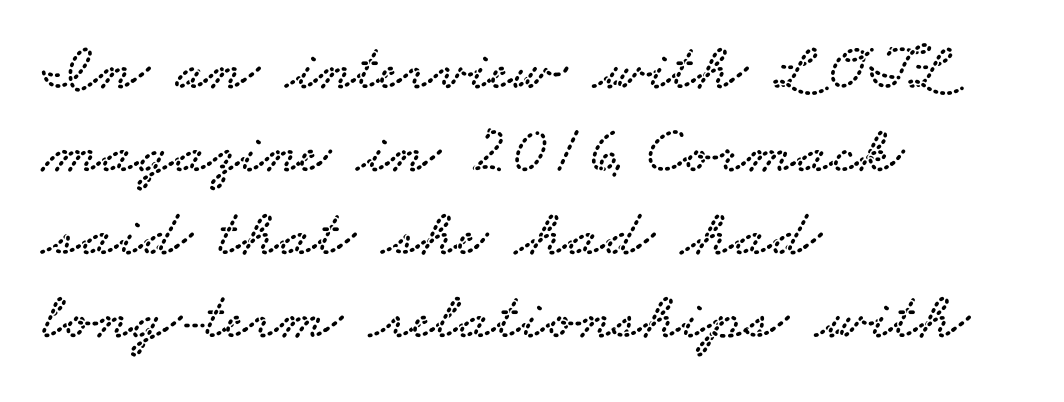
Q: Is the text underlined? A: No.
Q: How is the paragraph aligned? A: Left-aligned.
Q: Is the spacing between letters normal or unusually wide? A: Normal.
Q: Width (condensed, normal, or wide)? A: Wide.
Q: Stroke contrast? A: Low.
Q: x-height? A: Small.
Q: Monospaced? A: No.
